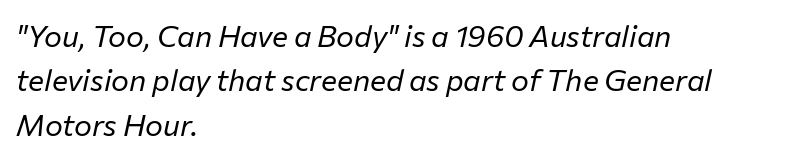
Q: Is the text bold? A: No.
Q: Is the text italic (slanted)? A: Yes, it leans right by about 12 degrees.
Q: Is the text underlined? A: No.
Q: How is the paragraph aligned? A: Left-aligned.
Q: Is the spacing between letters normal or unusually wide? A: Normal.
Q: Is the spacing between lines tight, normal or loose? A: Normal.
Q: Width (condensed, normal, or wide)? A: Normal.
Q: Stroke contrast? A: Low.
Q: x-height? A: Medium.
Q: Monospaced? A: No.
